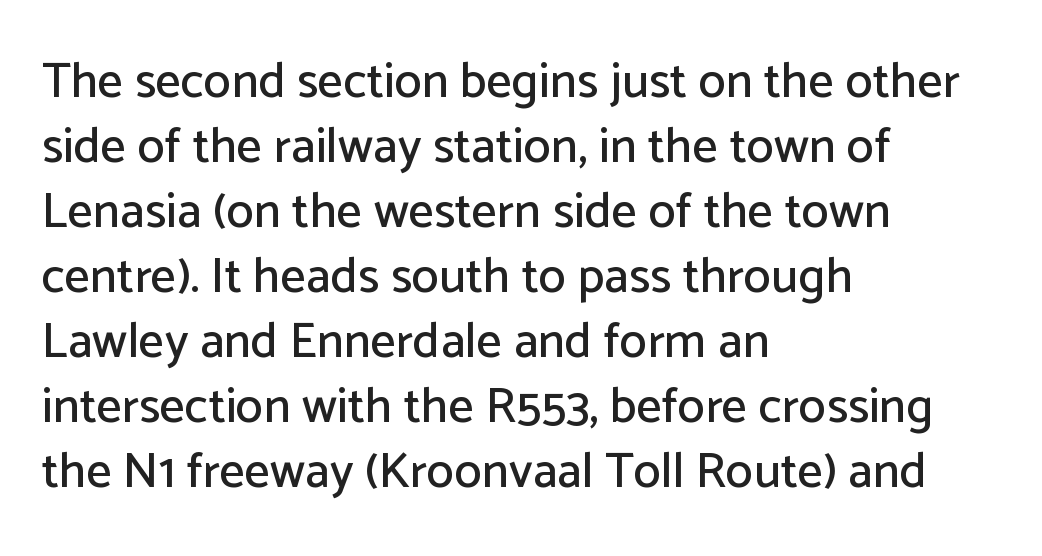
{"serif": "no", "italic": "no", "width": "normal", "stroke_contrast": "low", "x_height": "medium", "monospaced": "no", "underline": "no", "align": "left", "line_spacing": "normal", "line_spacing_ratio": 1.3, "letter_spacing": "normal", "letter_spacing_em": 0.0, "glyph_px": 50}
